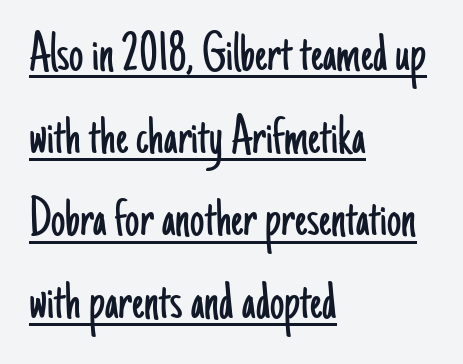
{"serif": "no", "italic": "no", "bold": "no", "weight": "light", "width": "condensed", "stroke_contrast": "low", "x_height": "small", "monospaced": "no", "underline": "yes", "align": "left", "line_spacing": "normal", "line_spacing_ratio": 1.45, "letter_spacing": "normal", "letter_spacing_em": 0.0, "glyph_px": 57}
